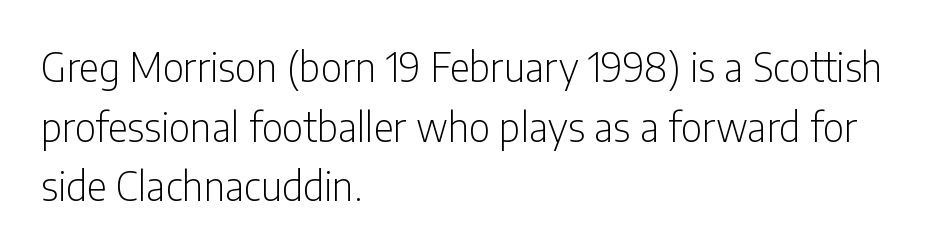
Q: Is the text bold? A: No.
Q: Is the text italic (slanted)? A: No, it is upright.
Q: Is the typeface a serif or a sans-serif typeface? A: Sans-serif.
Q: Is the text underlined? A: No.
Q: How is the paragraph aligned? A: Left-aligned.
Q: Is the spacing between letters normal or unusually wide? A: Normal.
Q: Is the spacing between lines tight, normal or loose? A: Normal.
Q: Width (condensed, normal, or wide)? A: Condensed.
Q: Stroke contrast? A: Low.
Q: x-height? A: Medium.
Q: Monospaced? A: No.
